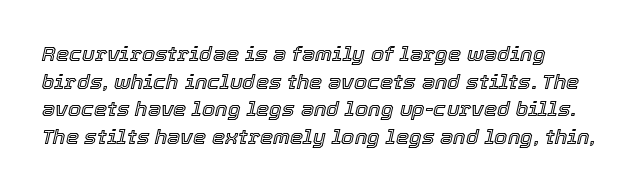
Clear beneath every line of the passage. Whoever set this chose a conventional vertical rhythm. An italicized treatment has been applied to the whole sample. The horizontal fit of the characters is conventional and even.
